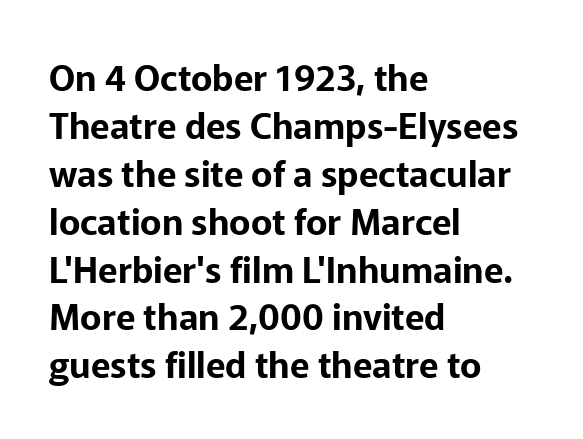
Q: Is the text italic (slanted)? A: No, it is upright.
Q: Is the typeface a serif or a sans-serif typeface? A: Sans-serif.
Q: Is the text underlined? A: No.
Q: How is the paragraph aligned? A: Left-aligned.
Q: Is the spacing between letters normal or unusually wide? A: Normal.
Q: Is the spacing between lines tight, normal or loose? A: Normal.
Q: Width (condensed, normal, or wide)? A: Normal.
Q: Stroke contrast? A: Low.
Q: x-height? A: Medium.
Q: Monospaced? A: No.
